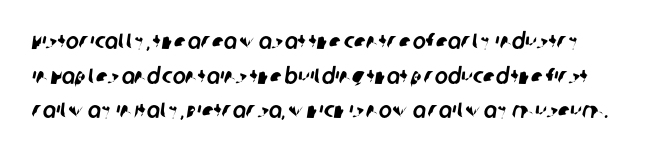
Q: Is the text underlined? A: No.
Q: Is the spacing between letters normal or unusually wide? A: Normal.
Q: Is the spacing between lines tight, normal or loose? A: Normal.
